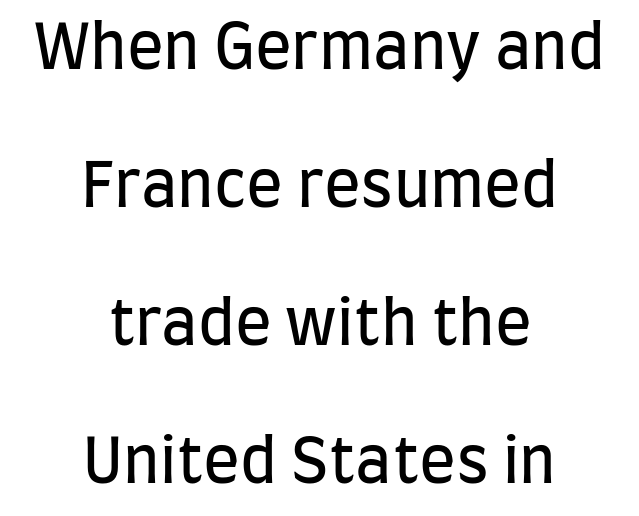
Check where the strokes stop: nothing finishes them off — pure sans. Note the varied advance widths — an 'i' is clearly narrower than an 'm'. Nobody drew a line under any word here. Horizontal bands of white between lines are thick stripes. The face looks like a standard text weight, possibly lighter.
